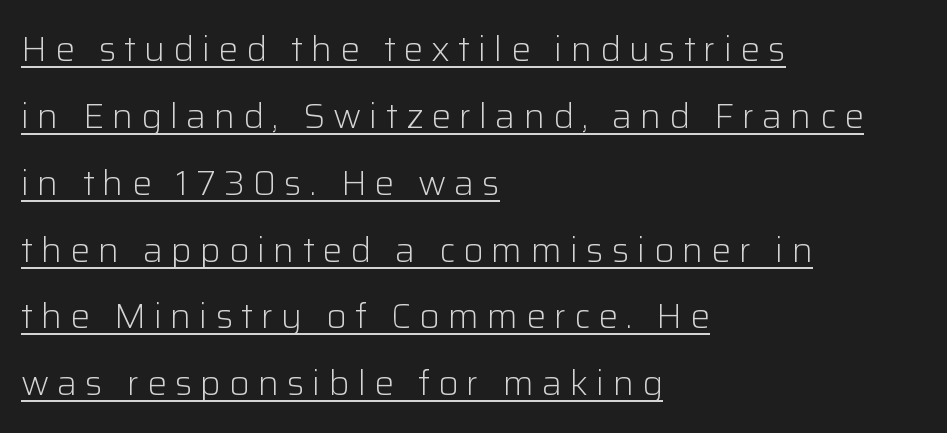
The image shows 35 px light sans-serif type, upright; set left-aligned, loose line spacing (1.91x), unusually wide letter spacing (+0.23 em), underlined; low stroke contrast and a medium x-height.
